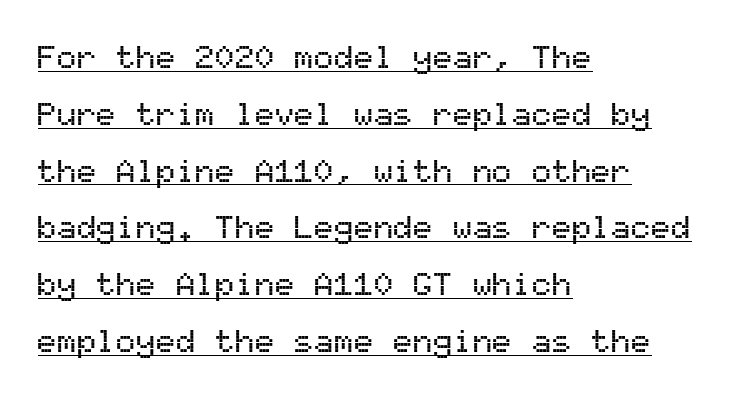
{"serif": "no", "italic": "no", "width": "normal", "stroke_contrast": "medium", "x_height": "medium", "monospaced": "yes", "underline": "yes", "align": "left", "line_spacing_ratio": 1.72, "letter_spacing": "normal", "letter_spacing_em": 0.0, "glyph_px": 33}
